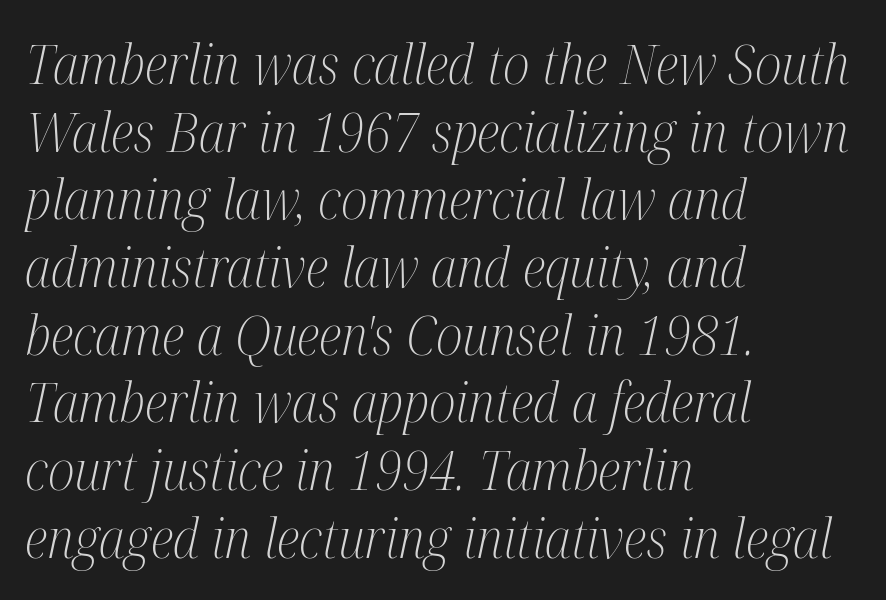
{"serif": "yes", "italic": "yes", "lean": "right", "slant_degrees": 12, "bold": "no", "weight": "light", "width": "condensed", "stroke_contrast": "medium", "x_height": "medium", "monospaced": "no", "underline": "no", "align": "left", "line_spacing_ratio": 1.23, "letter_spacing": "normal", "letter_spacing_em": 0.0, "glyph_px": 55}
